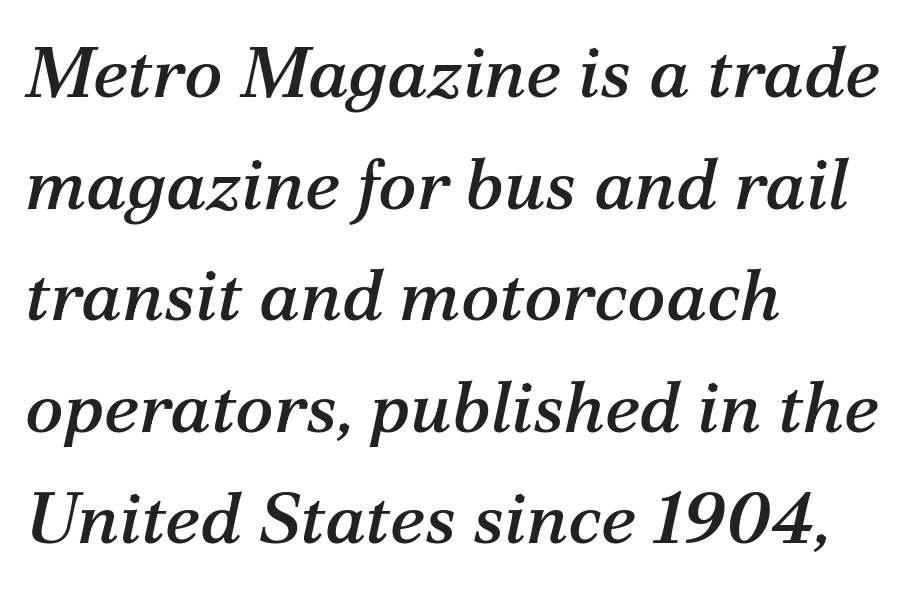
Q: Is the text italic (slanted)? A: Yes, it leans right by about 12 degrees.
Q: Is the typeface a serif or a sans-serif typeface? A: Serif.
Q: Is the text underlined? A: No.
Q: How is the paragraph aligned? A: Left-aligned.
Q: Is the spacing between letters normal or unusually wide? A: Normal.
Q: Is the spacing between lines tight, normal or loose? A: Normal.
Q: Width (condensed, normal, or wide)? A: Normal.
Q: Stroke contrast? A: Medium.
Q: x-height? A: Medium.
Q: Monospaced? A: No.
